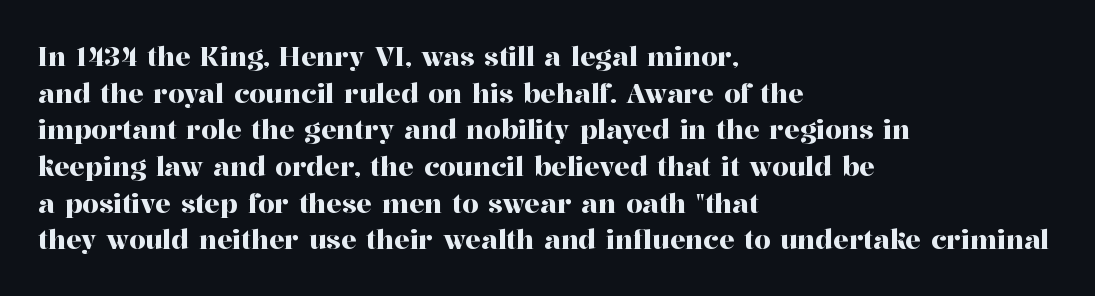
Here the glyphs are tracked normally, forming tight word shapes. Upright lettering throughout. Underline: absent. The lines are quadded left.
